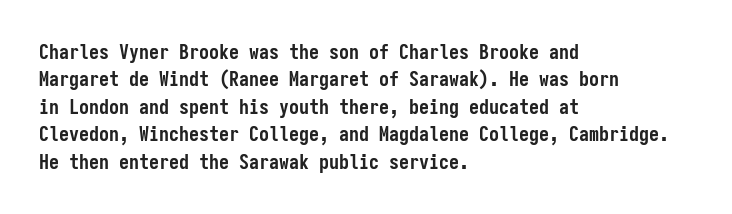
The image shows 20 px bold type, upright; set left-aligned, normal line spacing (1.37x), normal letter spacing, not underlined.
